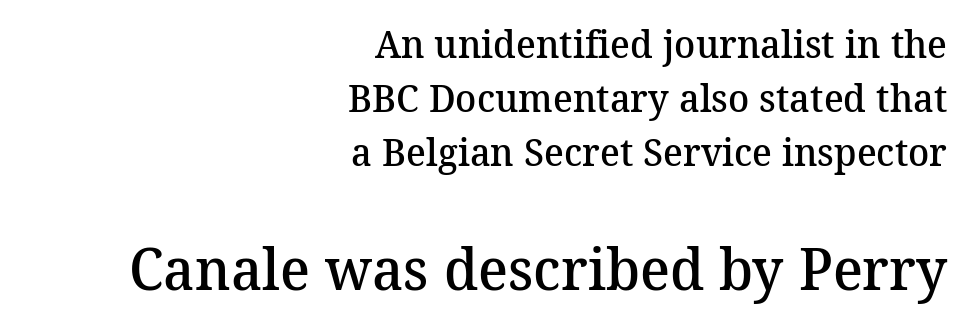
{"serif": "yes", "bold": "semi", "weight": "semibold", "width": "normal", "stroke_contrast": "medium", "x_height": "medium", "monospaced": "no", "underline": "no", "align": "right", "line_spacing": "normal", "line_spacing_ratio": 1.39, "letter_spacing": "normal", "letter_spacing_em": 0.0, "larger_block": "second", "size_ratio": 1.51, "glyph_px": 59}
